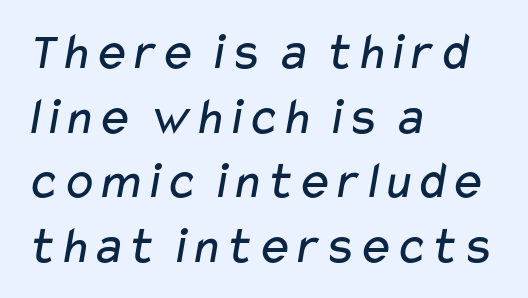
Q: Is the text bold? A: No.
Q: Is the typeface a serif or a sans-serif typeface? A: Sans-serif.
Q: Is the text underlined? A: No.
Q: How is the paragraph aligned? A: Left-aligned.
Q: Is the spacing between letters normal or unusually wide? A: Normal.
Q: Width (condensed, normal, or wide)? A: Wide.
Q: Stroke contrast? A: Low.
Q: x-height? A: Medium.
Q: Monospaced? A: No.
